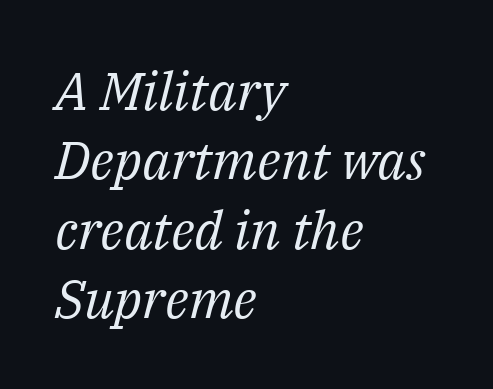
Stem width sits at or under what a default text font uses. The specimen reads as italic at a glance. How are the letters spaced? Ordinarily, with no added tracking. I'd call this a serif setting — the letters wear small feet.
